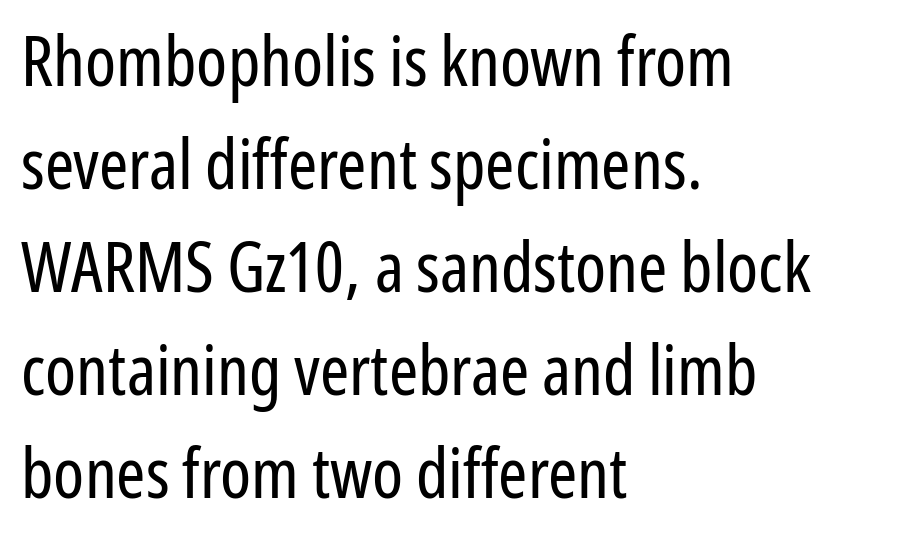
The image shows 70 px regular-weight, condensed sans-serif type, upright; set left-aligned, normal line spacing (1.47x), normal letter spacing, not underlined; low stroke contrast and a medium x-height.
